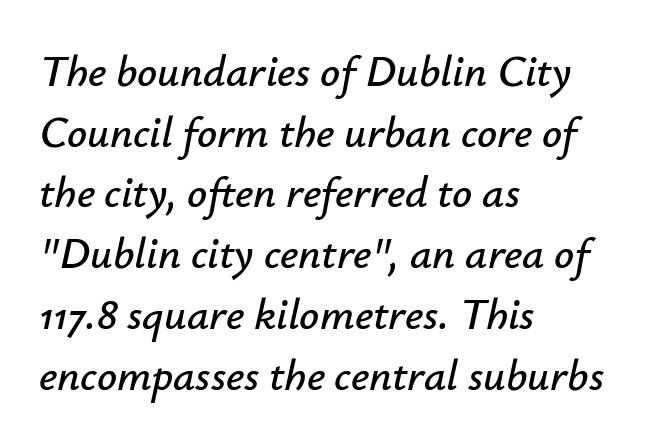
{"italic": "yes", "lean": "right", "slant_degrees": 12, "width": "normal", "stroke_contrast": "low", "x_height": "small", "monospaced": "no", "underline": "no", "align": "left", "line_spacing": "normal", "line_spacing_ratio": 1.38, "letter_spacing": "normal", "letter_spacing_em": 0.0, "glyph_px": 44}
